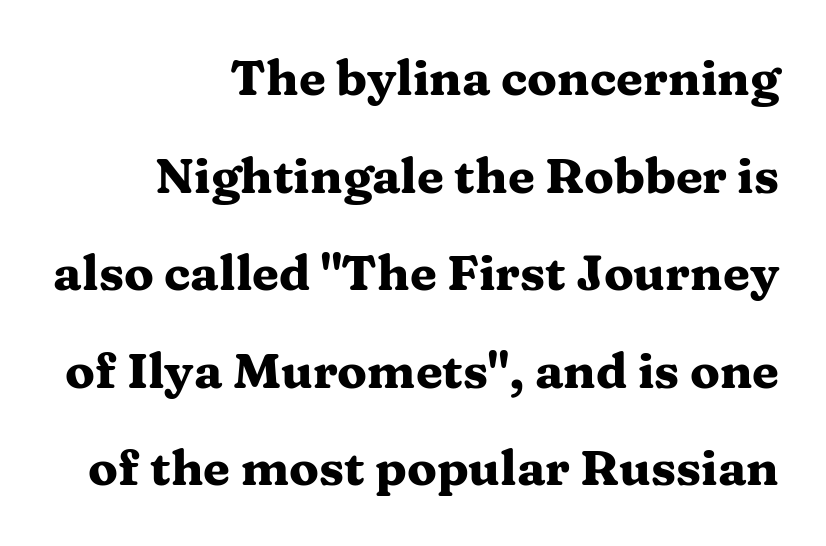
{"serif": "yes", "italic": "no", "bold": "yes", "weight": "heavy", "width": "wide", "stroke_contrast": "medium", "x_height": "medium", "monospaced": "no", "underline": "no", "align": "right", "line_spacing": "loose", "line_spacing_ratio": 1.99, "letter_spacing": "normal", "letter_spacing_em": 0.0, "glyph_px": 49}
